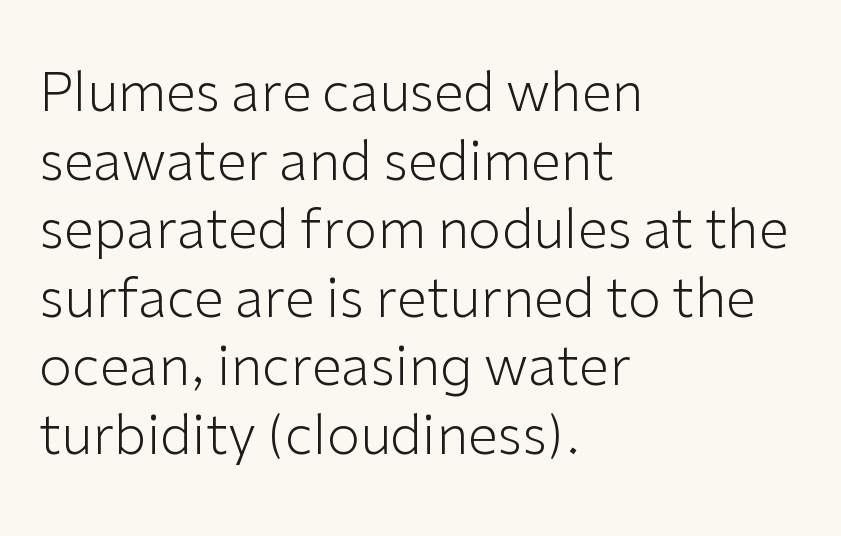
The image shows 54 px light sans-serif type, upright; set left-aligned, normal line spacing (1.27x), normal letter spacing, not underlined; low stroke contrast and a medium x-height.
